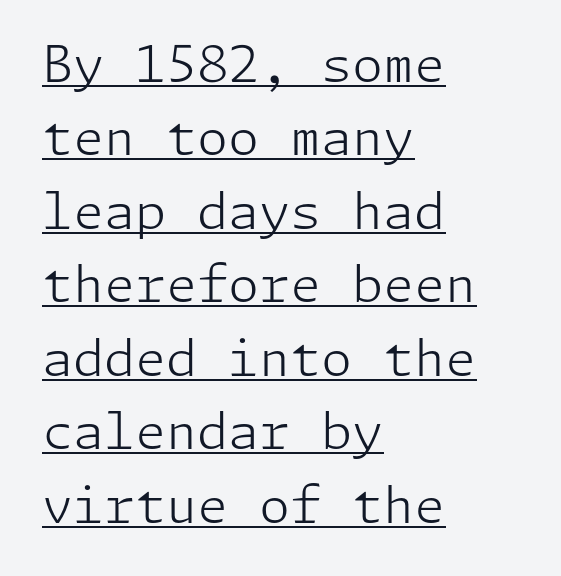
The image shows 50 px light sans-serif type, upright; set left-aligned, normal line spacing (1.47x), normal letter spacing, underlined; low stroke contrast and a medium x-height.
